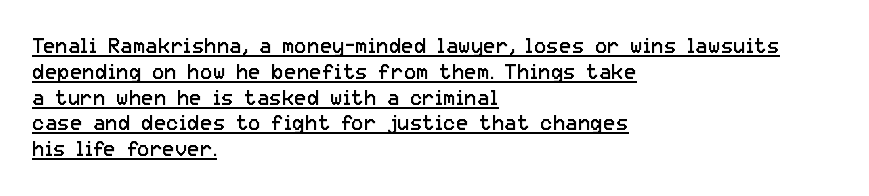
Nope, not italic — everything's standing straight. Compared with a typical body face, this is equally light or lighter still. The line texture is even and compact thanks to regular tracking. The sample's only ornament is a line tracing under the words. A classic flush-left, rag-right setting is used for this passage.
